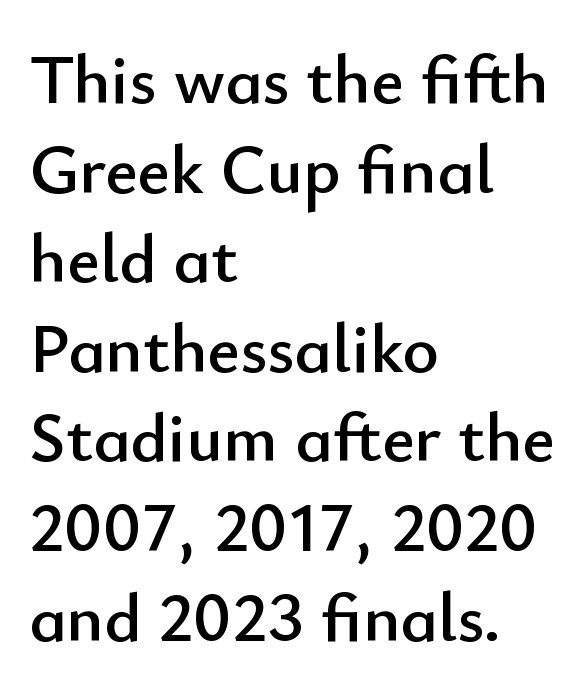
Q: Is the text italic (slanted)? A: No, it is upright.
Q: Is the typeface a serif or a sans-serif typeface? A: Sans-serif.
Q: Is the text underlined? A: No.
Q: How is the paragraph aligned? A: Left-aligned.
Q: Is the spacing between letters normal or unusually wide? A: Normal.
Q: Is the spacing between lines tight, normal or loose? A: Normal.
Q: Width (condensed, normal, or wide)? A: Normal.
Q: Stroke contrast? A: Low.
Q: x-height? A: Small.
Q: Monospaced? A: No.
